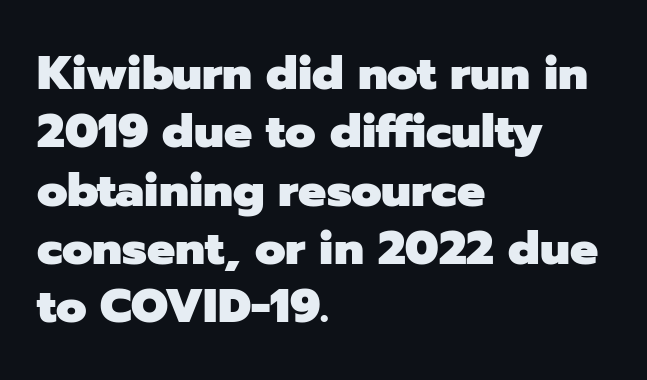
Q: Is the text bold? A: Yes.
Q: Is the text italic (slanted)? A: No, it is upright.
Q: Is the typeface a serif or a sans-serif typeface? A: Sans-serif.
Q: Is the text underlined? A: No.
Q: How is the paragraph aligned? A: Left-aligned.
Q: Is the spacing between letters normal or unusually wide? A: Normal.
Q: Width (condensed, normal, or wide)? A: Normal.
Q: Stroke contrast? A: Low.
Q: x-height? A: Medium.
Q: Monospaced? A: No.
